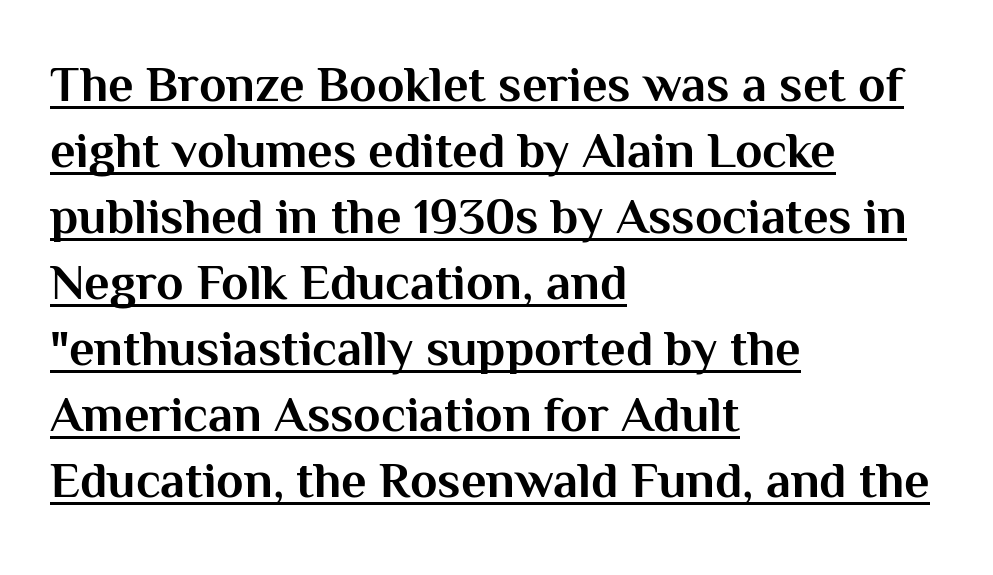
{"serif": "no", "italic": "no", "bold": "yes", "weight": "bold", "width": "normal", "stroke_contrast": "medium", "x_height": "medium", "monospaced": "no", "underline": "yes", "align": "left", "line_spacing": "normal", "line_spacing_ratio": 1.32, "letter_spacing": "normal", "letter_spacing_em": 0.0, "glyph_px": 50}
